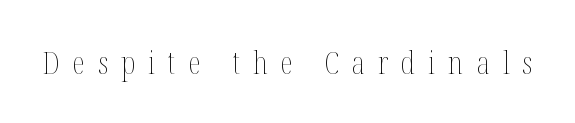
{"italic": "no", "bold": "no", "weight": "thin", "width": "condensed", "stroke_contrast": "medium", "x_height": "medium", "monospaced": "no", "underline": "no", "letter_spacing": "wide", "letter_spacing_em": 0.41, "glyph_px": 32}
